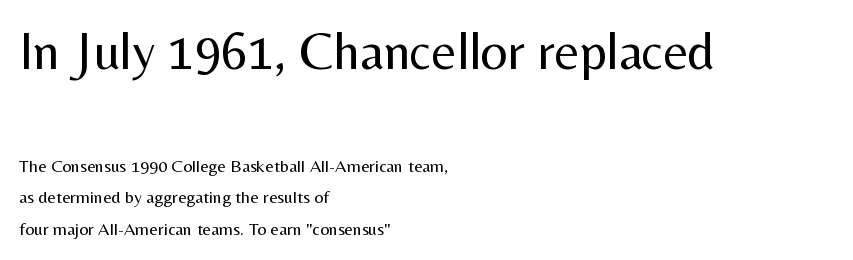
The image shows 53 px regular-weight sans-serif type, upright; set left-aligned, line spacing 1.76x, normal letter spacing, not underlined; the first (top) block is 2.94x larger; medium stroke contrast and a medium x-height.
